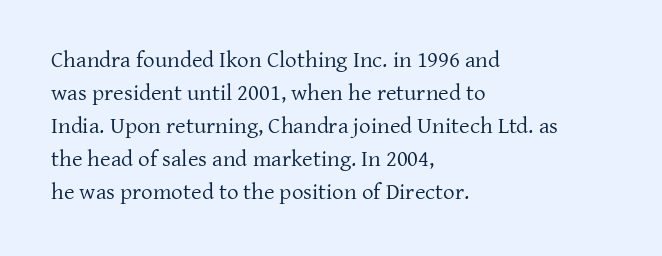
Q: Is the text bold? A: No.
Q: Is the text italic (slanted)? A: No, it is upright.
Q: Is the text underlined? A: No.
Q: How is the paragraph aligned? A: Left-aligned.
Q: Is the spacing between letters normal or unusually wide? A: Normal.
Q: Is the spacing between lines tight, normal or loose? A: Normal.
